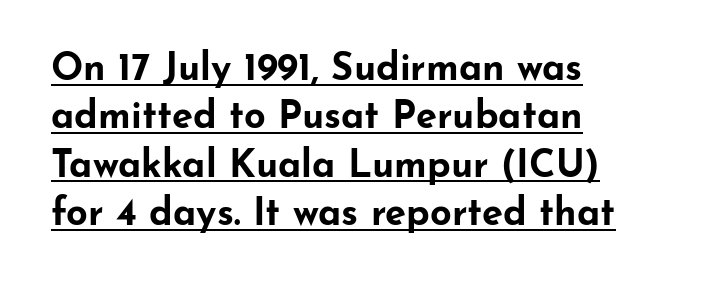
Q: Is the text bold? A: Yes.
Q: Is the text italic (slanted)? A: No, it is upright.
Q: Is the typeface a serif or a sans-serif typeface? A: Sans-serif.
Q: Is the text underlined? A: Yes.
Q: How is the paragraph aligned? A: Left-aligned.
Q: Is the spacing between letters normal or unusually wide? A: Normal.
Q: Is the spacing between lines tight, normal or loose? A: Normal.
Q: Width (condensed, normal, or wide)? A: Wide.
Q: Stroke contrast? A: Low.
Q: x-height? A: Small.
Q: Monospaced? A: No.
